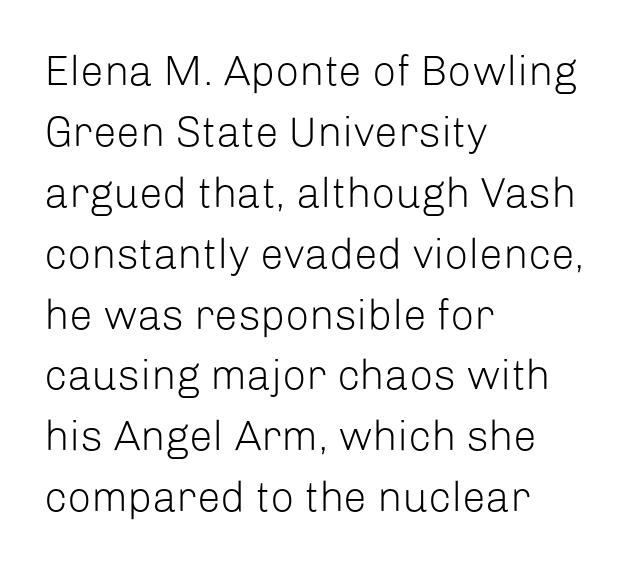
The type sits square on the baseline with zero lean. The passage shown is not underscored anywhere. The leading is moderate, giving the passage an even texture. Layout note: lines flush left. The horizontal fit of the characters is conventional and even.
